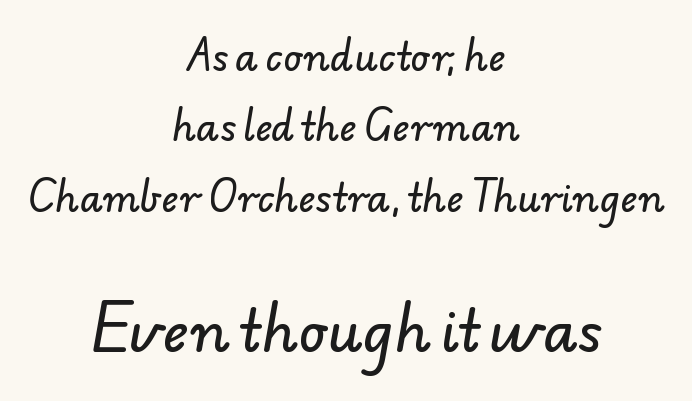
{"serif": "no", "width": "normal", "stroke_contrast": "low", "x_height": "small", "monospaced": "no", "underline": "no", "align": "center", "line_spacing": "loose", "line_spacing_ratio": 1.9, "letter_spacing": "normal", "letter_spacing_em": 0.0, "larger_block": "second", "size_ratio": 1.51, "glyph_px": 56}
